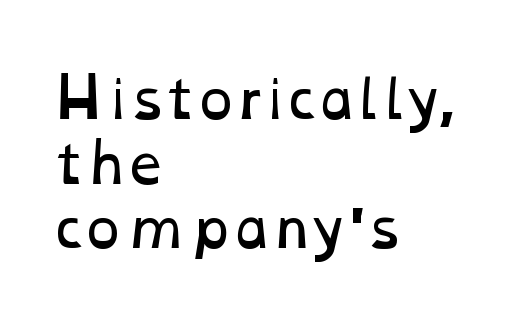
Q: Is the text bold? A: No.
Q: Is the text underlined? A: No.
Q: How is the paragraph aligned? A: Left-aligned.
Q: Is the spacing between letters normal or unusually wide? A: Normal.
Q: Width (condensed, normal, or wide)? A: Wide.
Q: Stroke contrast? A: Low.
Q: x-height? A: Medium.
Q: Monospaced? A: No.
